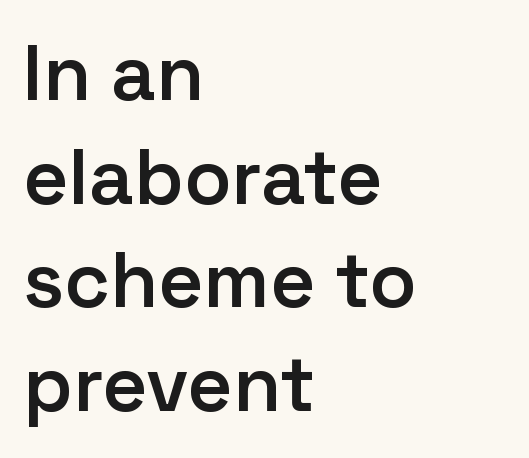
Q: Is the text bold? A: Semi-bold.
Q: Is the text italic (slanted)? A: No, it is upright.
Q: Is the typeface a serif or a sans-serif typeface? A: Sans-serif.
Q: Is the text underlined? A: No.
Q: How is the paragraph aligned? A: Left-aligned.
Q: Is the spacing between letters normal or unusually wide? A: Normal.
Q: Is the spacing between lines tight, normal or loose? A: Normal.
Q: Width (condensed, normal, or wide)? A: Normal.
Q: Stroke contrast? A: Low.
Q: x-height? A: Medium.
Q: Monospaced? A: No.
